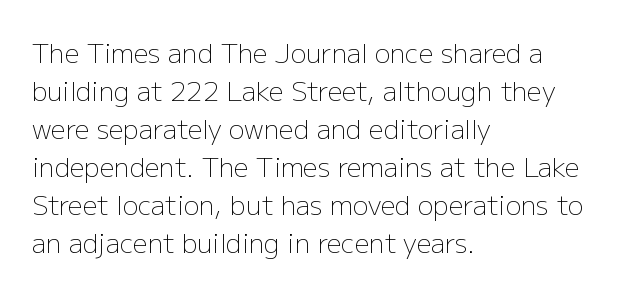
Q: Is the text bold? A: No.
Q: Is the text italic (slanted)? A: No, it is upright.
Q: Is the text underlined? A: No.
Q: How is the paragraph aligned? A: Left-aligned.
Q: Is the spacing between letters normal or unusually wide? A: Normal.
Q: Is the spacing between lines tight, normal or loose? A: Normal.
